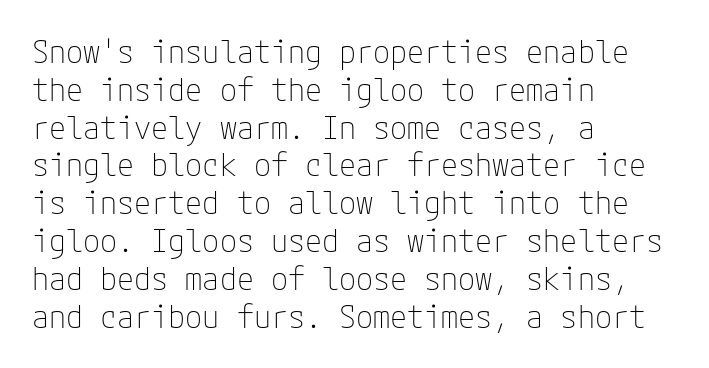
Layout note: lines flush left. Has an underline been added? It has not. No chunkiness to these letters — they're not bold. This sample uses plain, unmodified letter spacing.
